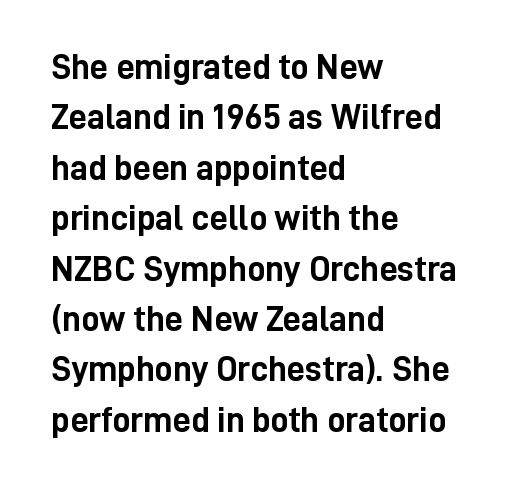
The glyphs are unaccompanied by any horizontal stroke below them. The typesetter chose a ragged-right arrangement here. Varying glyph widths throughout — classic text-font behaviour. Ordinary non-slanted type is in use. Line spacing here is normal. The face used here is rendered with its standard letterfit.
